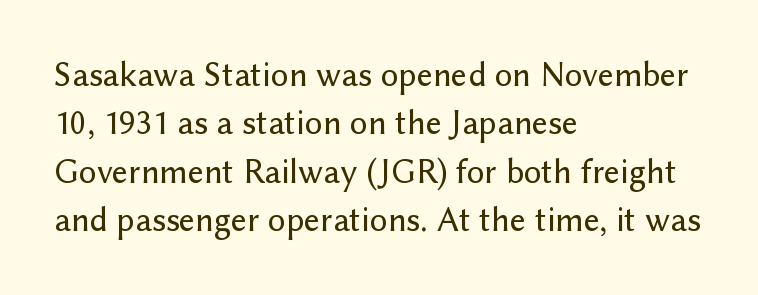
The image shows 35 px sans-serif type, upright; set left-aligned, normal line spacing (1.38x), normal letter spacing, not underlined; low stroke contrast and a medium x-height.
